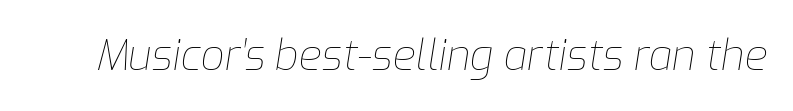
The image shows 42 px thin type, italic (leaning right); set normal letter spacing, not underlined; low stroke contrast and a medium x-height.
